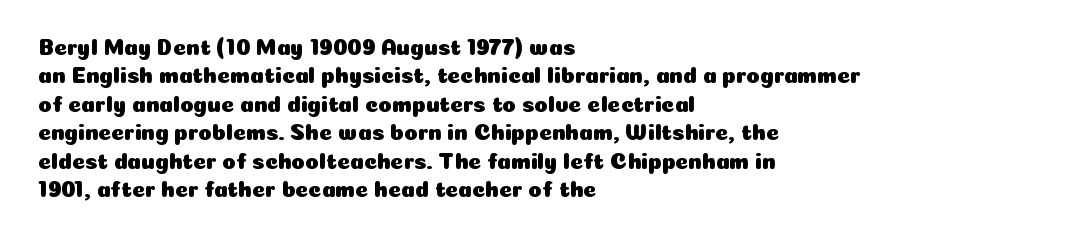
The image shows 22 px text type, upright; set left-aligned, normal line spacing (1.29x), normal letter spacing, not underlined.
